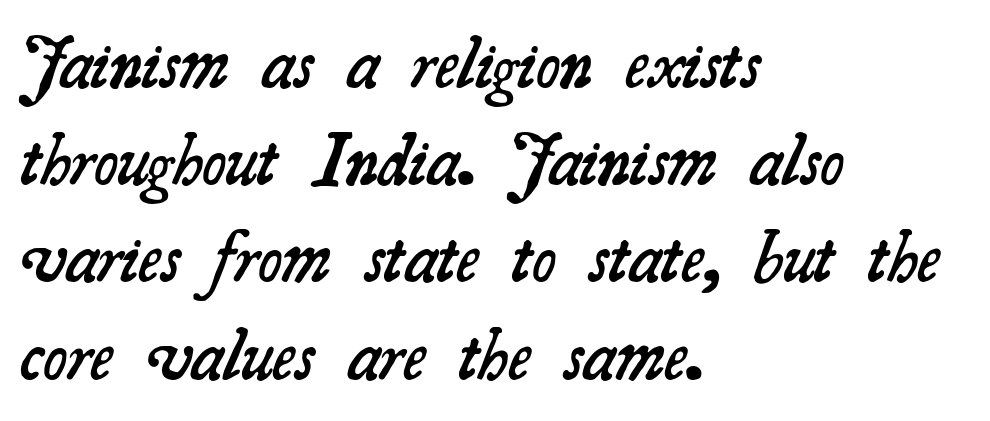
{"serif": "yes", "bold": "semi", "weight": "semibold", "width": "normal", "stroke_contrast": "medium", "x_height": "small", "monospaced": "no", "underline": "no", "align": "left", "line_spacing": "normal", "line_spacing_ratio": 1.35, "letter_spacing": "normal", "letter_spacing_em": 0.0, "glyph_px": 72}
